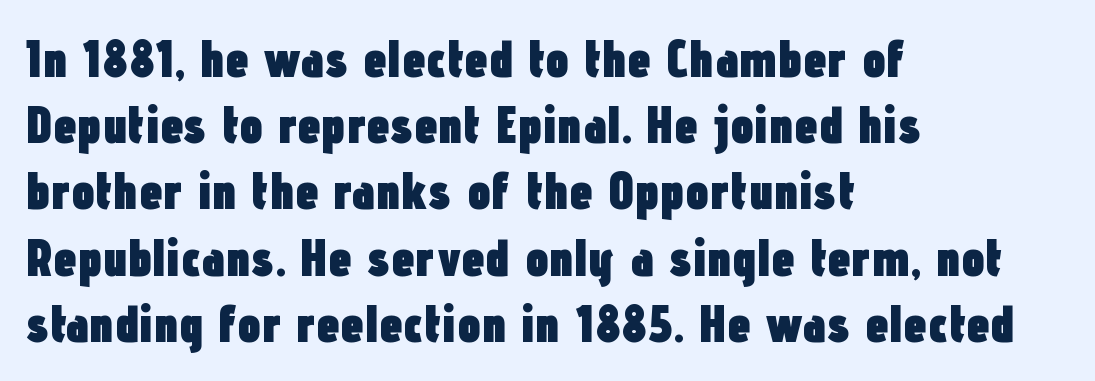
{"serif": "no", "italic": "no", "bold": "yes", "weight": "heavy", "width": "condensed", "stroke_contrast": "low", "x_height": "medium", "monospaced": "no", "underline": "no", "align": "left", "line_spacing": "normal", "line_spacing_ratio": 1.25, "letter_spacing": "normal", "letter_spacing_em": 0.0, "glyph_px": 53}
